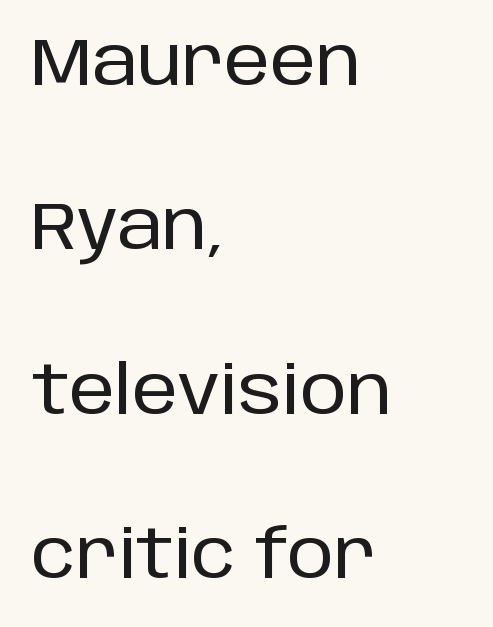
Q: Is the text italic (slanted)? A: No, it is upright.
Q: Is the typeface a serif or a sans-serif typeface? A: Sans-serif.
Q: Is the text underlined? A: No.
Q: How is the paragraph aligned? A: Left-aligned.
Q: Is the spacing between letters normal or unusually wide? A: Normal.
Q: Is the spacing between lines tight, normal or loose? A: Loose.
Q: Width (condensed, normal, or wide)? A: Normal.
Q: Stroke contrast? A: Low.
Q: x-height? A: Large.
Q: Monospaced? A: No.
